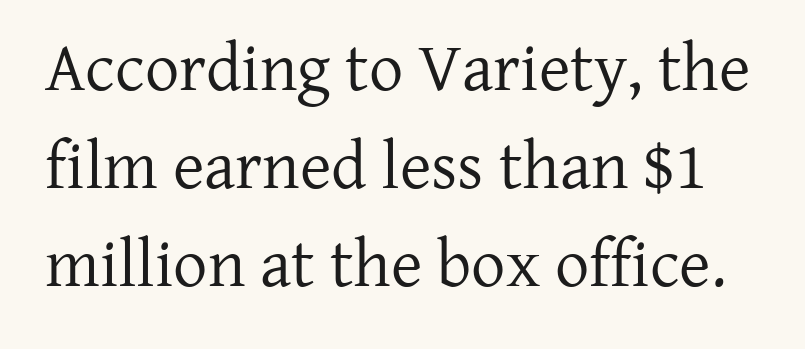
The axis of the letterforms is exactly vertical. Compared with typical body copy, the letter spacing here is the same. Check under the words: just untouched page. Is the type heavy? It reads as light-to-regular instead. Varying glyph widths throughout — classic text-font behaviour. The rendering shows small feet on the letterforms — a serif design.
